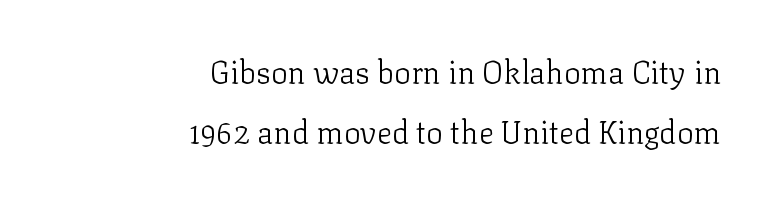
The image shows 31 px light serif type, upright; set right-aligned, loose line spacing (1.95x), normal letter spacing, not underlined; low stroke contrast and a medium x-height.
